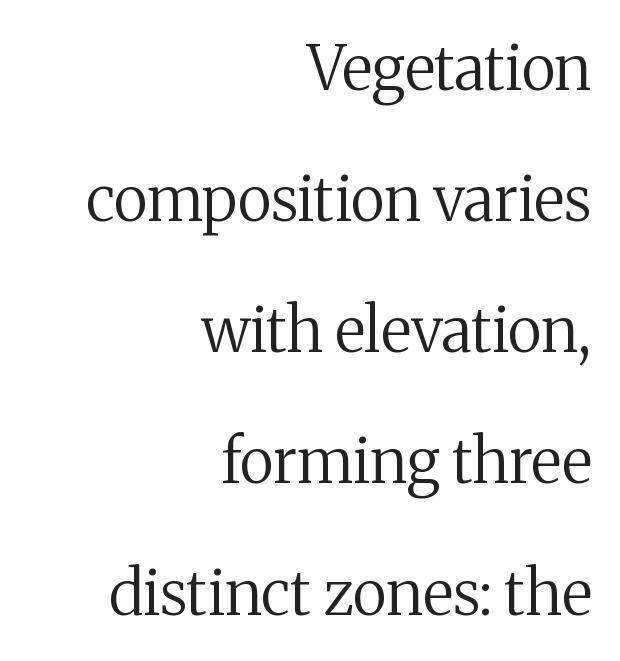
The image shows 61 px regular-weight serif type, upright; set right-aligned, loose line spacing (2.15x), normal letter spacing, not underlined; medium stroke contrast and a medium x-height.
